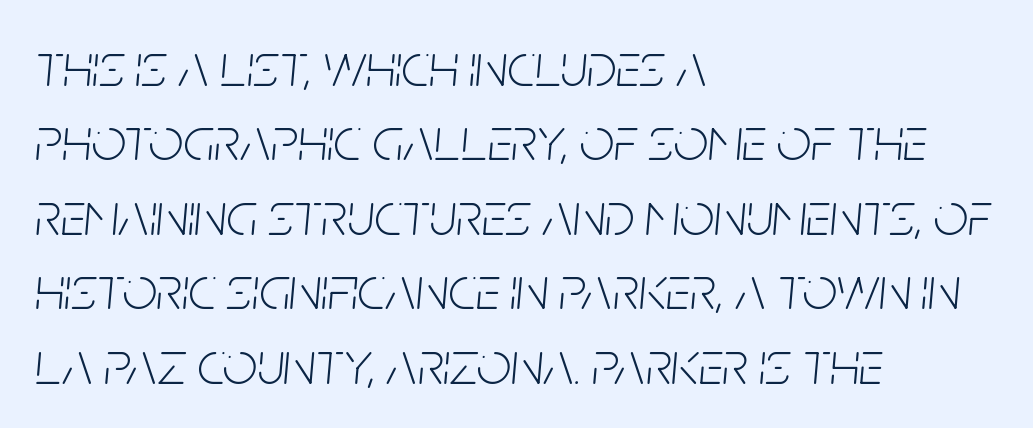
{"italic": "yes", "lean": "right", "slant_degrees": 5, "bold": "no", "weight": "light", "width": "condensed", "stroke_contrast": "low", "x_height": "large", "monospaced": "no", "underline": "no", "align": "left", "line_spacing_ratio": 1.22, "letter_spacing": "normal", "letter_spacing_em": 0.0, "glyph_px": 61}
